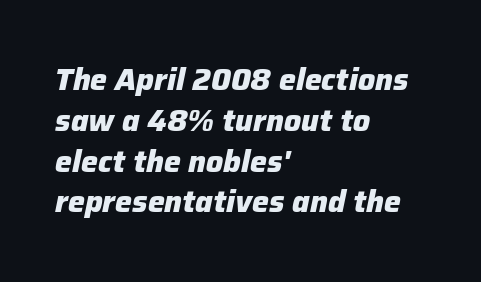
The image shows 30 px heavy type, italic (leaning right); set left-aligned, normal line spacing (1.36x), normal letter spacing, not underlined; low stroke contrast and a medium x-height.
